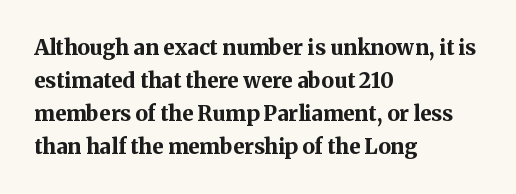
The sample has been set heavy, in full bold. Any mark beneath the type? The region is blank. The ragged edge is on the right, which tells us the setting is flush left. This sample uses plain, unmodified letter spacing. Posture: vertical. Does the leading feel generous? No, just average.
